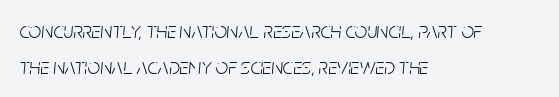
{"italic": "yes", "lean": "right", "slant_degrees": 5, "bold": "no", "underline": "no", "align": "left", "line_spacing": "normal", "line_spacing_ratio": 1.63, "letter_spacing": "normal", "letter_spacing_em": 0.0, "glyph_px": 22}
